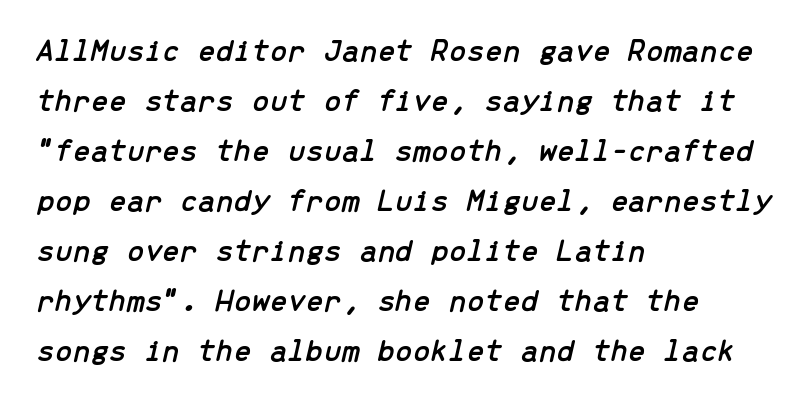
The image shows 32 px text type, italic (leaning right), monospaced; set left-aligned, normal line spacing (1.56x), normal letter spacing, not underlined; low stroke contrast and a medium x-height.
